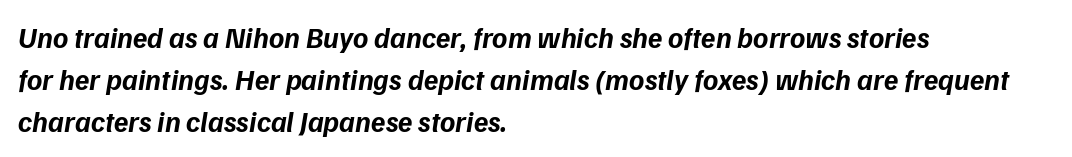
Q: Is the text bold? A: Yes.
Q: Is the text italic (slanted)? A: Yes, it leans right by about 9 degrees.
Q: Is the text underlined? A: No.
Q: How is the paragraph aligned? A: Left-aligned.
Q: Is the spacing between letters normal or unusually wide? A: Normal.
Q: Is the spacing between lines tight, normal or loose? A: Normal.
Q: Width (condensed, normal, or wide)? A: Normal.
Q: Stroke contrast? A: Low.
Q: x-height? A: Medium.
Q: Monospaced? A: No.
